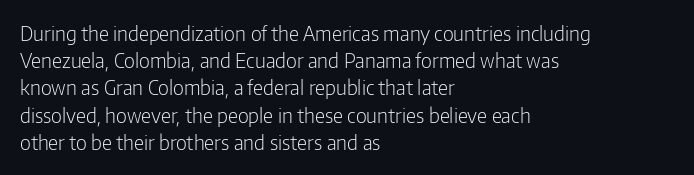
The image shows 20 px text type, upright; set left-aligned, normal line spacing (1.36x), normal letter spacing, not underlined.
